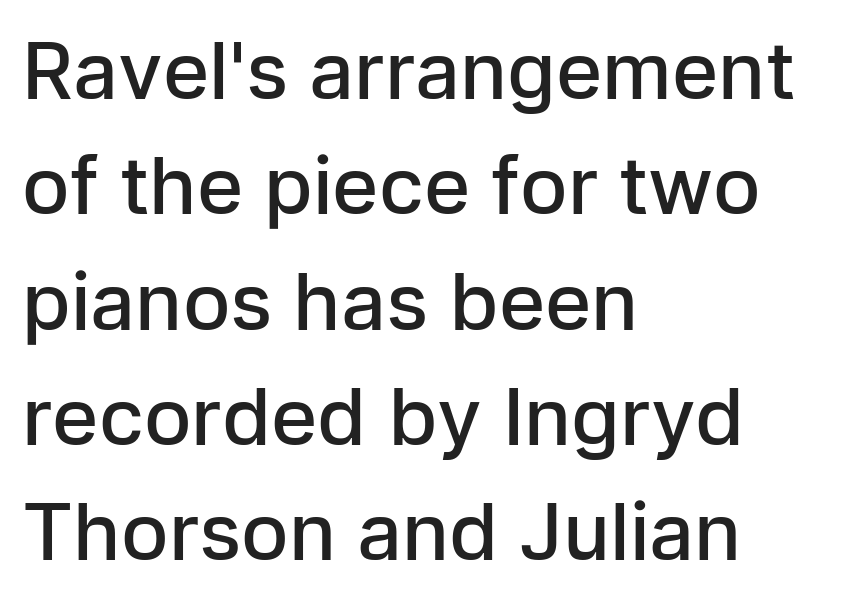
Q: Is the text bold? A: Semi-bold.
Q: Is the text italic (slanted)? A: No, it is upright.
Q: Is the typeface a serif or a sans-serif typeface? A: Sans-serif.
Q: Is the text underlined? A: No.
Q: How is the paragraph aligned? A: Left-aligned.
Q: Is the spacing between letters normal or unusually wide? A: Normal.
Q: Is the spacing between lines tight, normal or loose? A: Normal.
Q: Width (condensed, normal, or wide)? A: Normal.
Q: Stroke contrast? A: Low.
Q: x-height? A: Medium.
Q: Monospaced? A: No.
